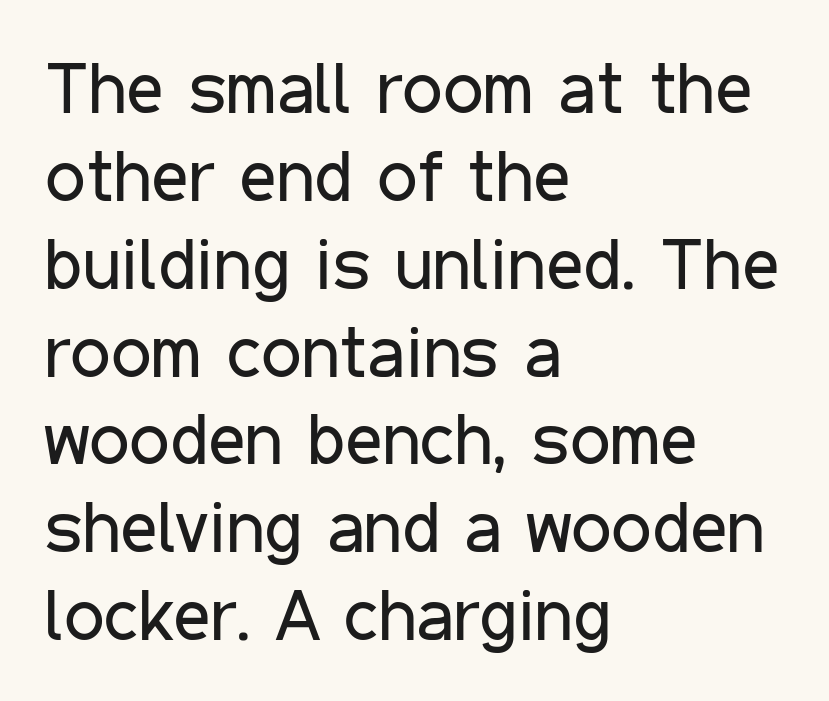
{"serif": "no", "italic": "no", "bold": "no", "weight": "regular", "width": "condensed", "stroke_contrast": "low", "x_height": "medium", "monospaced": "no", "underline": "no", "align": "left", "line_spacing_ratio": 1.22, "letter_spacing": "normal", "letter_spacing_em": 0.0, "glyph_px": 72}
